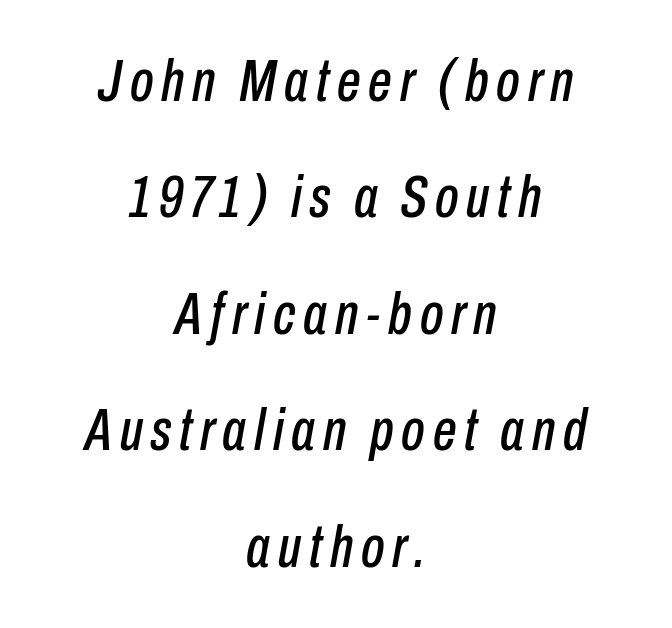
The image shows 60 px condensed type, italic (leaning right); set centered, loose line spacing (1.94x), not underlined; low stroke contrast and a medium x-height.
